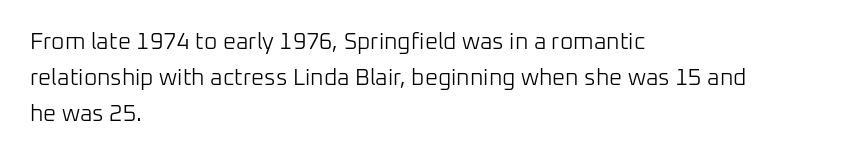
The image shows 23 px text type, upright; set left-aligned, normal line spacing (1.56x), normal letter spacing, not underlined.
